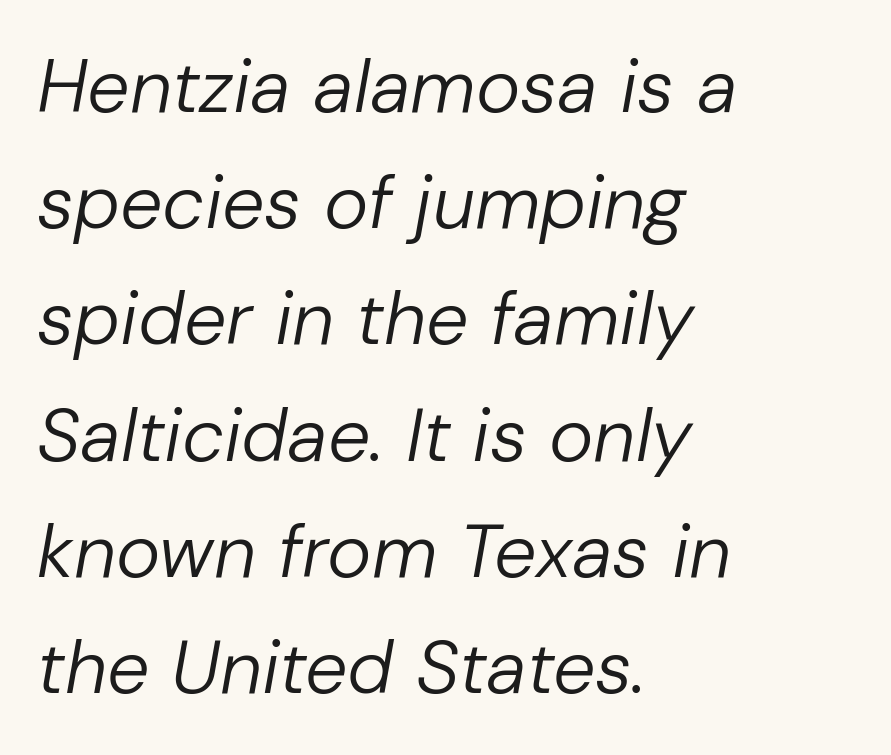
{"italic": "yes", "lean": "right", "slant_degrees": 10, "bold": "no", "weight": "regular", "width": "normal", "stroke_contrast": "low", "x_height": "medium", "monospaced": "no", "underline": "no", "align": "left", "line_spacing": "normal", "line_spacing_ratio": 1.55, "letter_spacing": "normal", "letter_spacing_em": 0.0, "glyph_px": 75}
